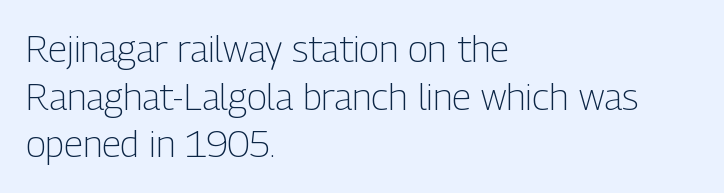
Notice how descenders clear the ascenders below comfortably — that's standard leading. Glyph-to-glyph distance matches everyday printed text. The typography opts for an upright posture over an oblique one. The gap between lines stays unmarked.
